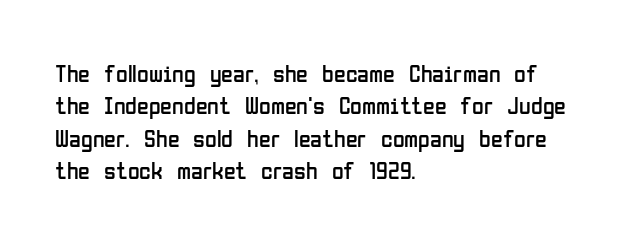
The image shows 24 px text type, upright; set left-aligned, normal line spacing (1.35x), normal letter spacing, not underlined.
